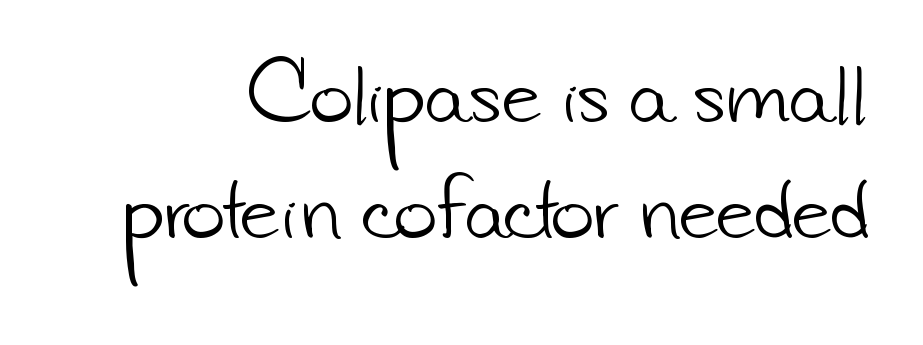
The image shows 74 px light sans-serif type; set normal line spacing (1.57x), normal letter spacing, not underlined; low stroke contrast and a small x-height.
